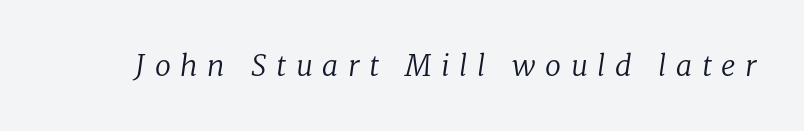
The image shows 29 px regular-weight serif type, italic (leaning right); set unusually wide letter spacing (+0.33 em), not underlined; low stroke contrast and a medium x-height.
